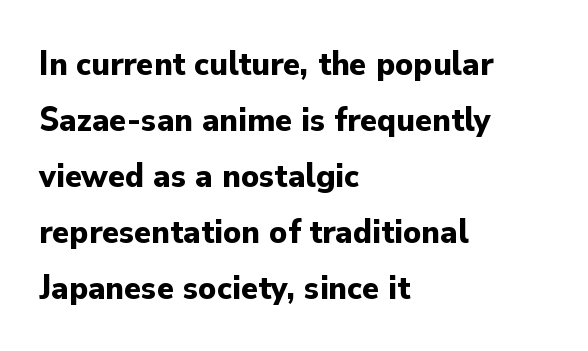
Q: Is the text bold? A: Yes.
Q: Is the text italic (slanted)? A: No, it is upright.
Q: Is the typeface a serif or a sans-serif typeface? A: Sans-serif.
Q: Is the text underlined? A: No.
Q: How is the paragraph aligned? A: Left-aligned.
Q: Is the spacing between letters normal or unusually wide? A: Normal.
Q: Is the spacing between lines tight, normal or loose? A: Normal.
Q: Width (condensed, normal, or wide)? A: Normal.
Q: Stroke contrast? A: Low.
Q: x-height? A: Small.
Q: Monospaced? A: No.
